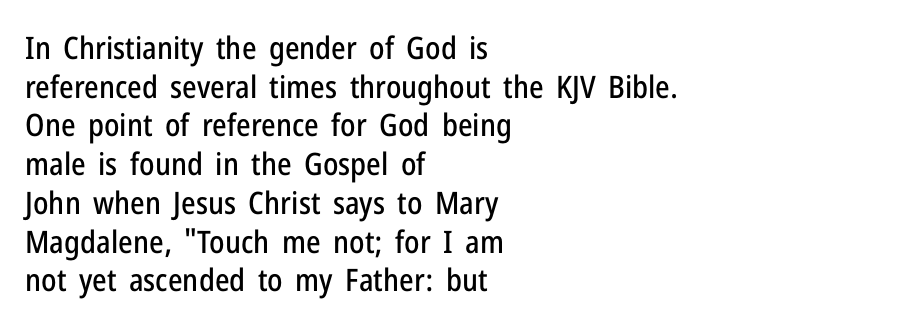
Q: Is the text italic (slanted)? A: No, it is upright.
Q: Is the typeface a serif or a sans-serif typeface? A: Sans-serif.
Q: Is the text underlined? A: No.
Q: How is the paragraph aligned? A: Left-aligned.
Q: Is the spacing between letters normal or unusually wide? A: Normal.
Q: Is the spacing between lines tight, normal or loose? A: Normal.
Q: Width (condensed, normal, or wide)? A: Condensed.
Q: Stroke contrast? A: Low.
Q: x-height? A: Medium.
Q: Monospaced? A: No.
